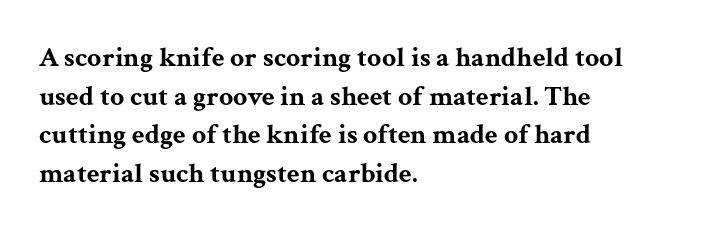
{"serif": "yes", "italic": "no", "bold": "yes", "weight": "bold", "width": "wide", "stroke_contrast": "medium", "x_height": "medium", "monospaced": "no", "underline": "no", "align": "left", "line_spacing": "normal", "line_spacing_ratio": 1.38, "letter_spacing": "normal", "letter_spacing_em": 0.0, "glyph_px": 28}
